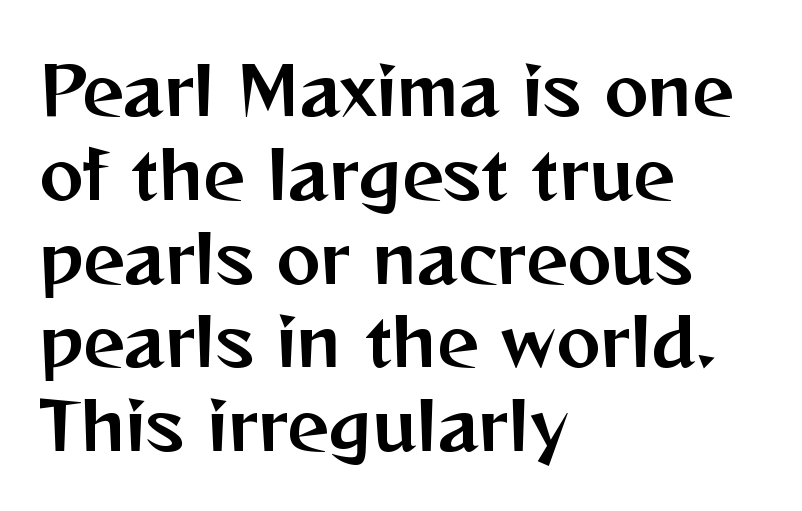
Q: Is the text italic (slanted)? A: No, it is upright.
Q: Is the typeface a serif or a sans-serif typeface? A: Sans-serif.
Q: Is the text underlined? A: No.
Q: How is the paragraph aligned? A: Left-aligned.
Q: Is the spacing between letters normal or unusually wide? A: Normal.
Q: Is the spacing between lines tight, normal or loose? A: Normal.
Q: Width (condensed, normal, or wide)? A: Normal.
Q: Stroke contrast? A: Medium.
Q: x-height? A: Medium.
Q: Monospaced? A: No.
